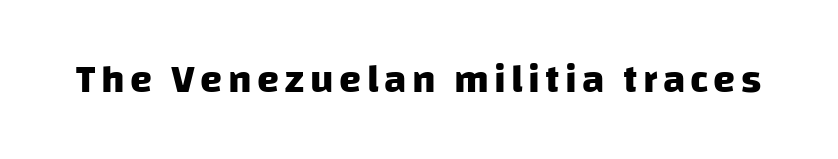
Q: Is the text bold? A: Yes.
Q: Is the typeface a serif or a sans-serif typeface? A: Sans-serif.
Q: Is the text underlined? A: No.
Q: Width (condensed, normal, or wide)? A: Normal.
Q: Stroke contrast? A: Low.
Q: x-height? A: Large.
Q: Monospaced? A: No.
